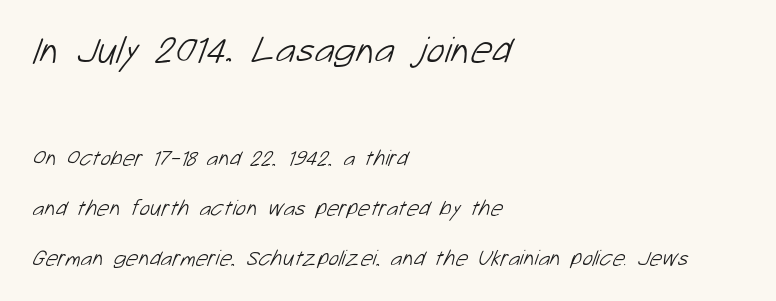
{"serif": "no", "bold": "no", "weight": "light", "width": "normal", "stroke_contrast": "low", "x_height": "medium", "monospaced": "no", "underline": "no", "align": "left", "line_spacing": "loose", "line_spacing_ratio": 2.26, "letter_spacing": "normal", "letter_spacing_em": 0.0, "larger_block": "first", "size_ratio": 1.73, "glyph_px": 38}
